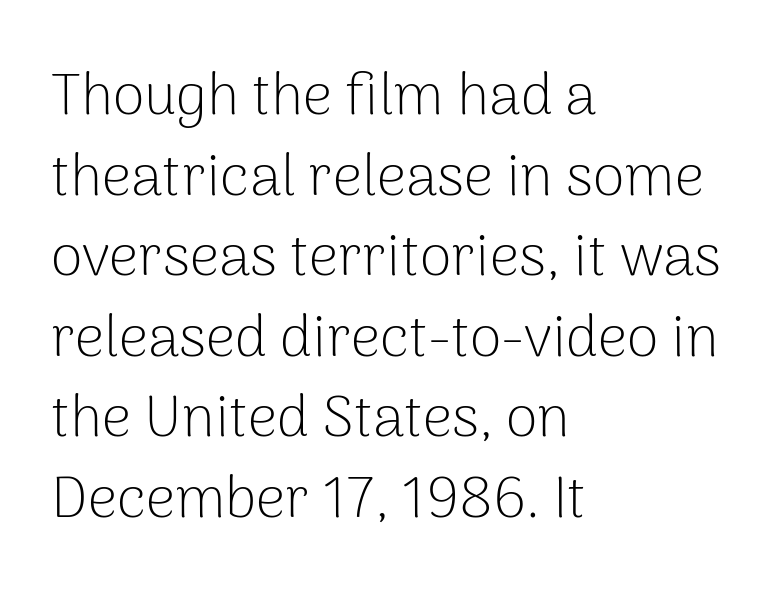
The image shows 58 px light sans-serif type, upright; set left-aligned, normal line spacing (1.39x), normal letter spacing, not underlined; low stroke contrast and a medium x-height.
